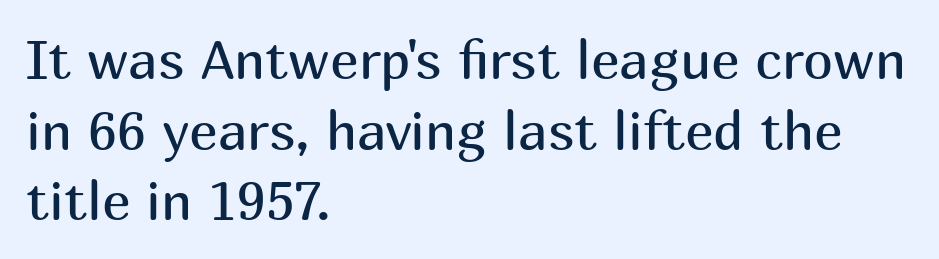
The image shows 54 px regular-weight sans-serif type, upright; set left-aligned, normal line spacing (1.31x), normal letter spacing, not underlined; medium stroke contrast and a medium x-height.
